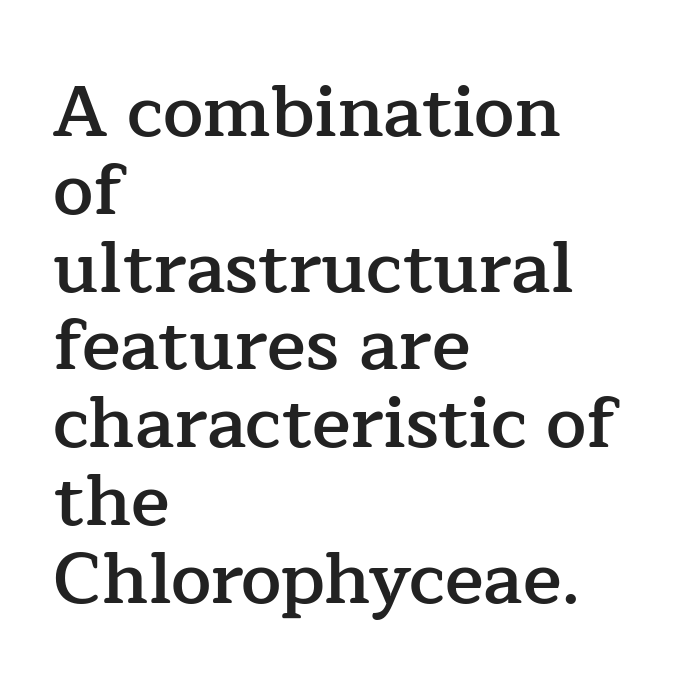
{"serif": "yes", "italic": "no", "bold": "semi", "weight": "semibold", "width": "normal", "stroke_contrast": "low", "x_height": "medium", "monospaced": "no", "underline": "no", "align": "left", "line_spacing": "tight", "line_spacing_ratio": 1.08, "letter_spacing": "normal", "letter_spacing_em": 0.0, "glyph_px": 72}
